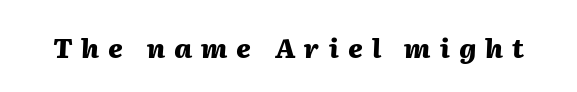
The gap between lines stays unmarked. You could only call the tracking loose — the letters float apart. Heft: maximum for text — a bold. The rendering applies a slant to the glyphs.
